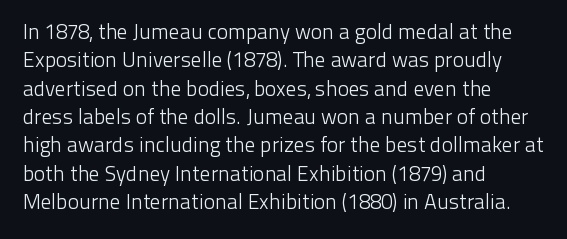
The image shows 21 px text type, upright; set left-aligned, normal line spacing (1.35x), normal letter spacing, not underlined.
